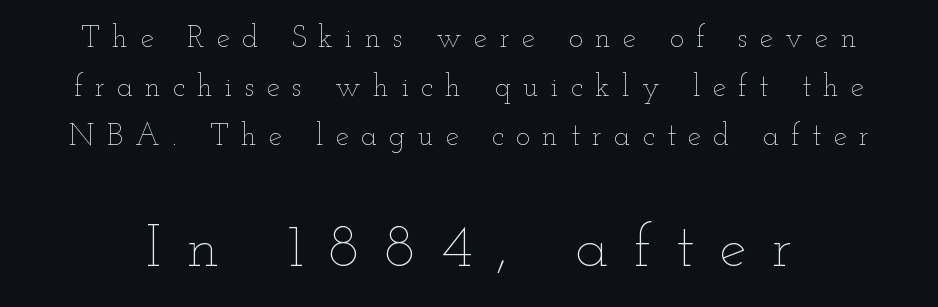
The image shows 61 px thin, wide type, upright; set normal line spacing (1.64x), unusually wide letter spacing (+0.41 em), not underlined; the second (bottom) block is 2.03x larger; low stroke contrast and a small x-height.
